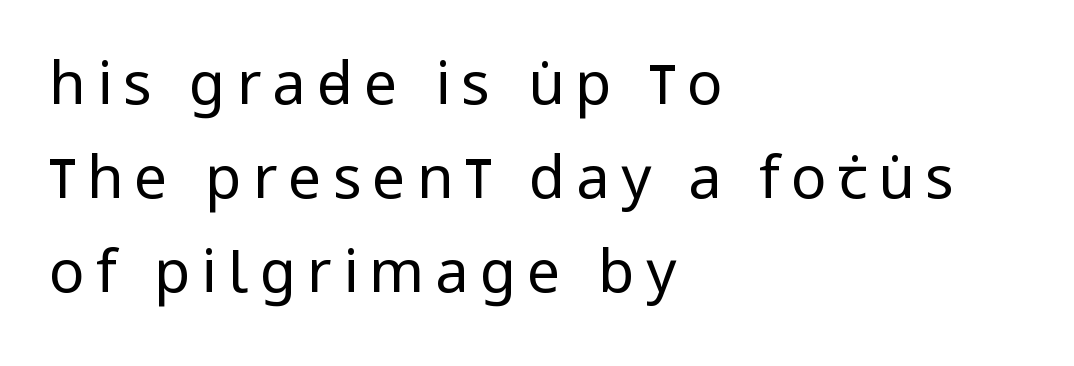
Tall strokes in this sample are plumb rather than angled. The specimen omits any rule beneath the text block's lines. The passage shown is not bold in any degree. Character widths vary here, with narrow letters taking less room than wide ones. Leftover space on each line is placed entirely after the last word. What kind of face is this? One without serifs — a sans.
